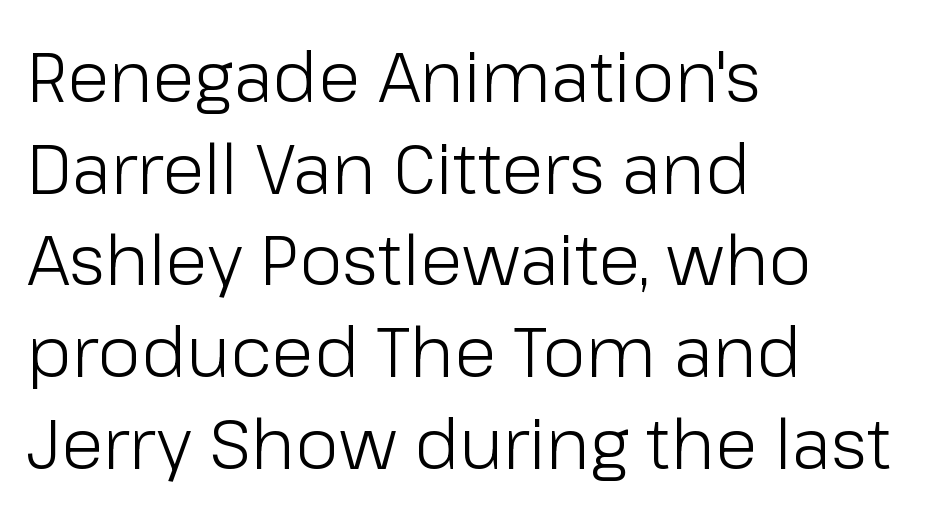
The image shows 70 px light sans-serif type, upright; set left-aligned, normal line spacing (1.31x), normal letter spacing, not underlined; low stroke contrast and a medium x-height.
